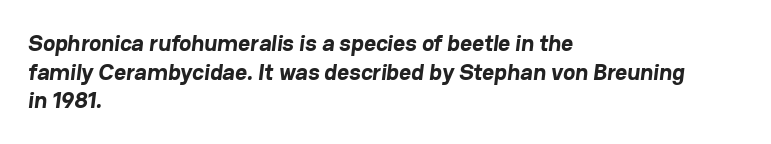
Notice how descenders clear the ascenders below comfortably — that's standard leading. The tracking reads as untouched default to a designer's eye. Stroke thickness is high; the sample reads as a true bold. Descenders hang freely into open space.
